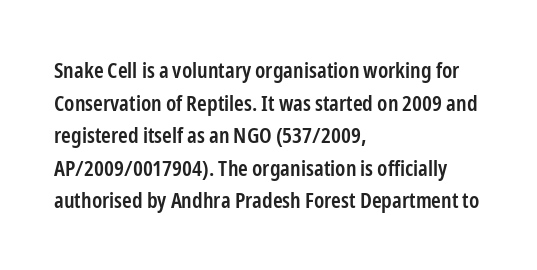
Q: Is the text bold? A: Semi-bold.
Q: Is the text italic (slanted)? A: No, it is upright.
Q: Is the text underlined? A: No.
Q: How is the paragraph aligned? A: Left-aligned.
Q: Is the spacing between letters normal or unusually wide? A: Normal.
Q: Is the spacing between lines tight, normal or loose? A: Normal.
